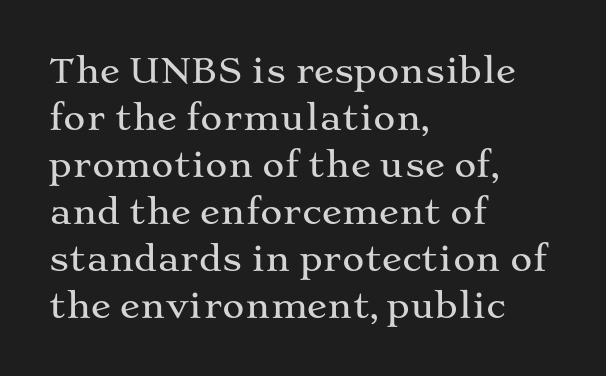
The text was rendered using a seriffed face with decorative stroke endings. Nobody touched the tracking dial on this one. Regarding leading, the lines here are spaced in the standard way. Reading down the block, your eye returns to a fixed left position each line.
